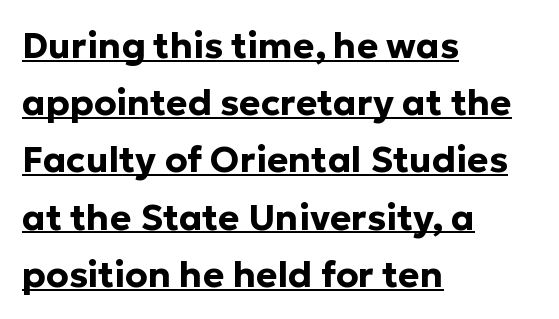
The image shows 36 px bold sans-serif type, upright; set left-aligned, normal line spacing (1.59x), normal letter spacing, underlined; low stroke contrast and a medium x-height.
